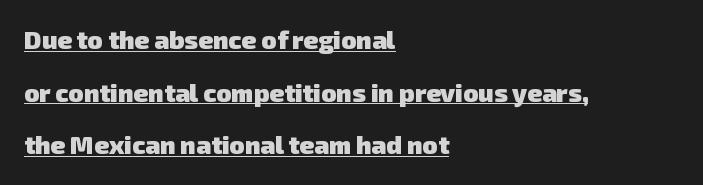
These lines carry a lot of weight — the face is fully bold. Where is the straight margin? On the left. You can see a thin bar hugging the bottom of the glyphs. Each word holds together tightly as a unit, with standard inter-letter gaps. The line-height multiplier appears high, well above default.
